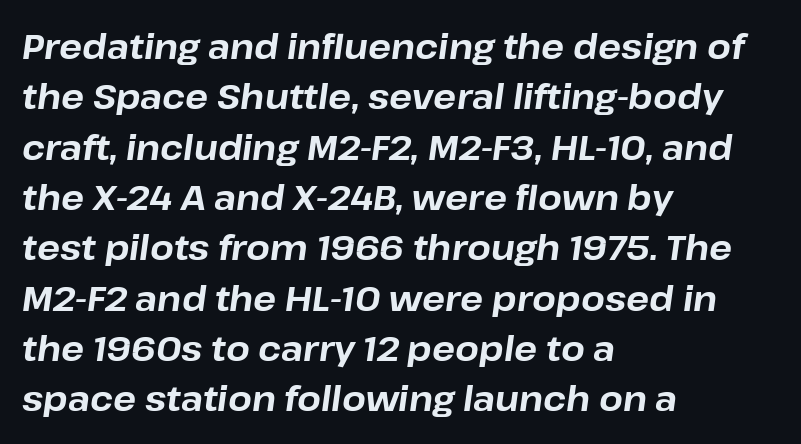
Q: Is the text bold? A: Yes.
Q: Is the text italic (slanted)? A: Yes, it leans right by about 8 degrees.
Q: Is the text underlined? A: No.
Q: How is the paragraph aligned? A: Left-aligned.
Q: Is the spacing between letters normal or unusually wide? A: Normal.
Q: Is the spacing between lines tight, normal or loose? A: Normal.
Q: Width (condensed, normal, or wide)? A: Normal.
Q: Stroke contrast? A: Low.
Q: x-height? A: Medium.
Q: Monospaced? A: No.
